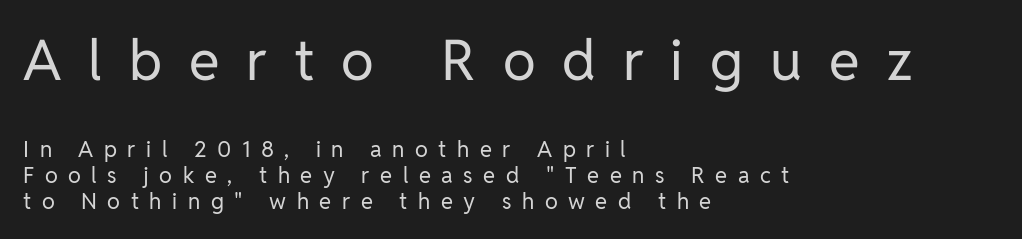
Q: Is the text bold? A: No.
Q: Is the text italic (slanted)? A: No, it is upright.
Q: Is the typeface a serif or a sans-serif typeface? A: Sans-serif.
Q: Is the text underlined? A: No.
Q: How is the paragraph aligned? A: Left-aligned.
Q: Is the spacing between letters normal or unusually wide? A: Unusually wide.
Q: Which block of text is set in a larger size, the first (top) or the second (bottom)? A: The first (top) one.
Q: Width (condensed, normal, or wide)? A: Normal.
Q: Stroke contrast? A: Low.
Q: x-height? A: Medium.
Q: Monospaced? A: No.
